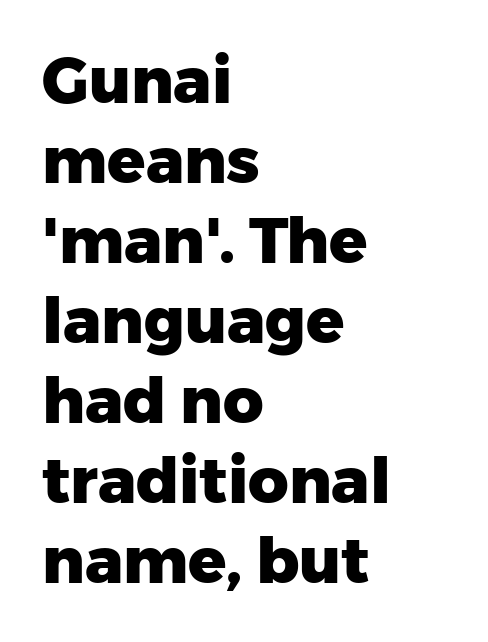
{"serif": "no", "italic": "no", "bold": "yes", "weight": "heavy", "width": "normal", "stroke_contrast": "low", "x_height": "medium", "monospaced": "no", "underline": "no", "align": "left", "line_spacing": "normal", "line_spacing_ratio": 1.27, "letter_spacing": "normal", "letter_spacing_em": 0.0, "glyph_px": 63}
